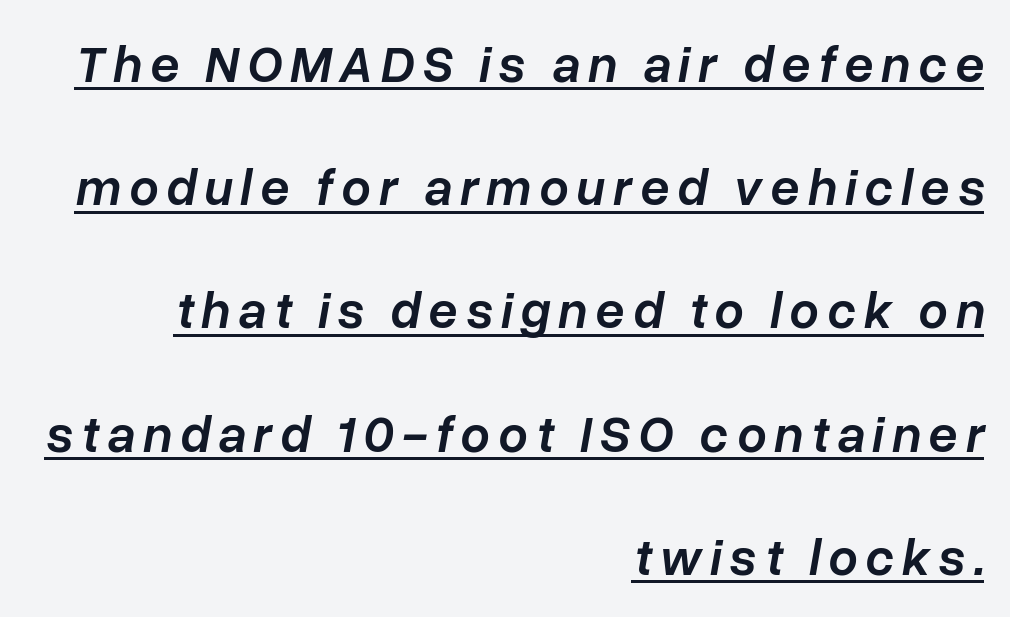
The image shows 52 px semibold type, italic (leaning right); set right-aligned, loose line spacing (2.37x), underlined; low stroke contrast and a medium x-height.
